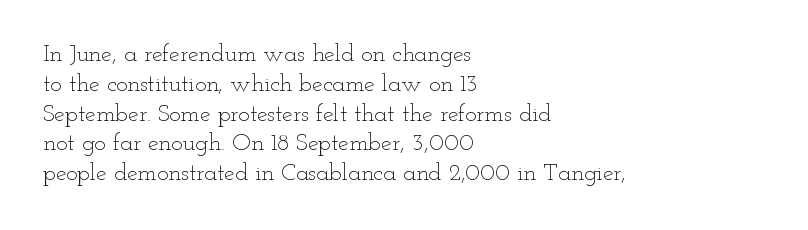
The image shows 24 px text type, upright; set left-aligned, line spacing 1.24x, normal letter spacing, not underlined.
